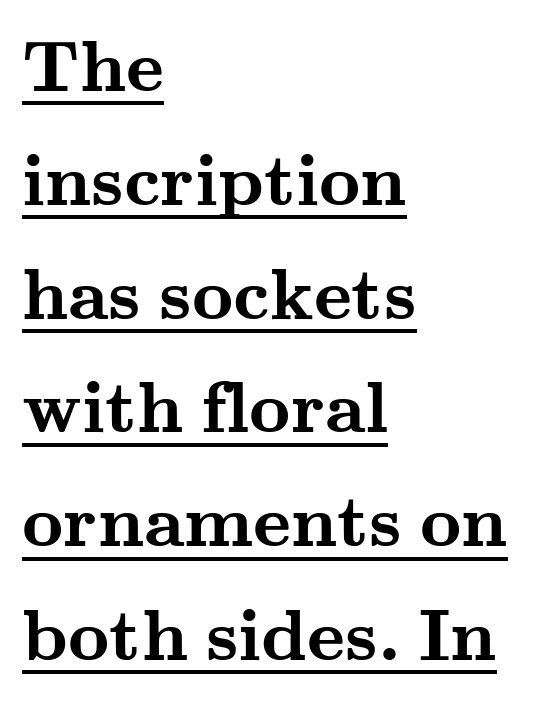
Q: Is the text bold? A: Yes.
Q: Is the text italic (slanted)? A: No, it is upright.
Q: Is the typeface a serif or a sans-serif typeface? A: Serif.
Q: Is the text underlined? A: Yes.
Q: How is the paragraph aligned? A: Left-aligned.
Q: Is the spacing between letters normal or unusually wide? A: Normal.
Q: Is the spacing between lines tight, normal or loose? A: Normal.
Q: Width (condensed, normal, or wide)? A: Wide.
Q: Stroke contrast? A: Medium.
Q: x-height? A: Small.
Q: Monospaced? A: No.
